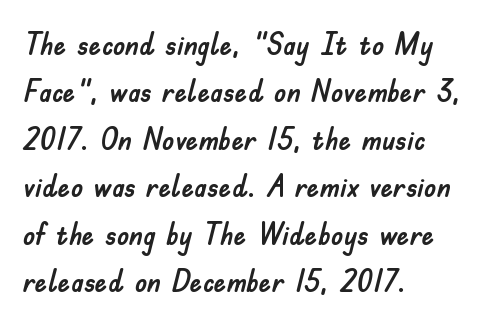
{"serif": "no", "width": "normal", "stroke_contrast": "low", "x_height": "small", "monospaced": "no", "underline": "no", "align": "left", "line_spacing": "normal", "line_spacing_ratio": 1.53, "letter_spacing": "normal", "letter_spacing_em": 0.0, "glyph_px": 31}
